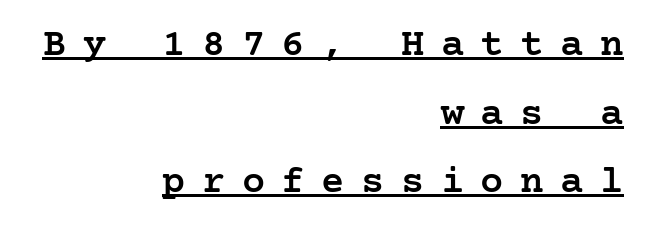
The image shows 39 px semibold serif type, upright; set right-aligned, line spacing 1.76x, unusually wide letter spacing (+0.42 em), underlined; low stroke contrast and a medium x-height.
